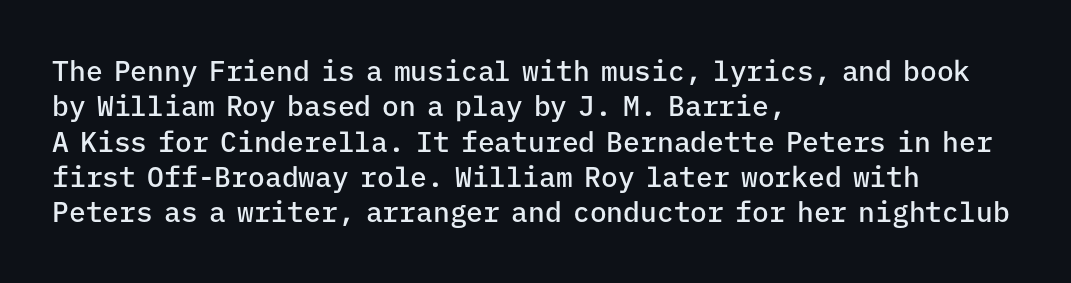
These lines keep a tight, regular rhythm from letter to letter. Students, this is semibold: more ink than regular, less than bold. A bare baseline throughout the passage. Each letter, wide or thin by design, is forced into the same width here.
